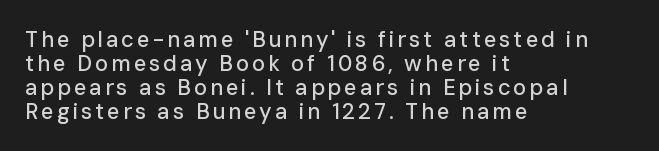
Q: Is the text italic (slanted)? A: No, it is upright.
Q: Is the text underlined? A: No.
Q: How is the paragraph aligned? A: Left-aligned.
Q: Is the spacing between lines tight, normal or loose? A: Tight.
